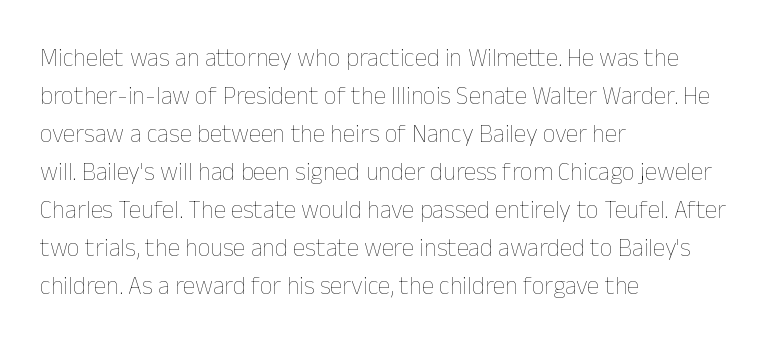
The font's upright variant was chosen for this text. The specimen omits any rule beneath the text block's lines. All the whitespace from short lines collects on the right. Tracking here is standard; glyphs follow each other at the usual distance.
